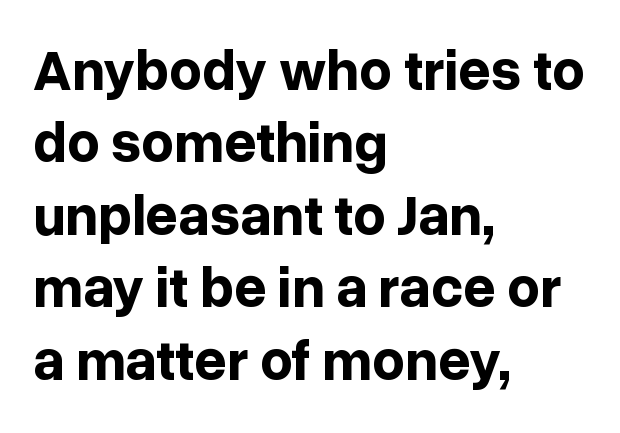
The image shows 57 px bold sans-serif type, upright; set left-aligned, normal line spacing (1.27x), normal letter spacing, not underlined; low stroke contrast and a medium x-height.
